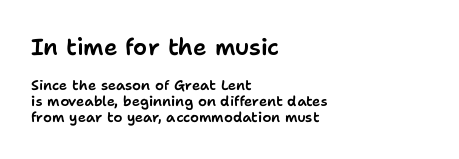
{"italic": "no", "underline": "no", "align": "left", "line_spacing": "tight", "line_spacing_ratio": 1.13, "letter_spacing": "normal", "letter_spacing_em": 0.0, "larger_block": "first", "size_ratio": 1.64, "glyph_px": 23}
